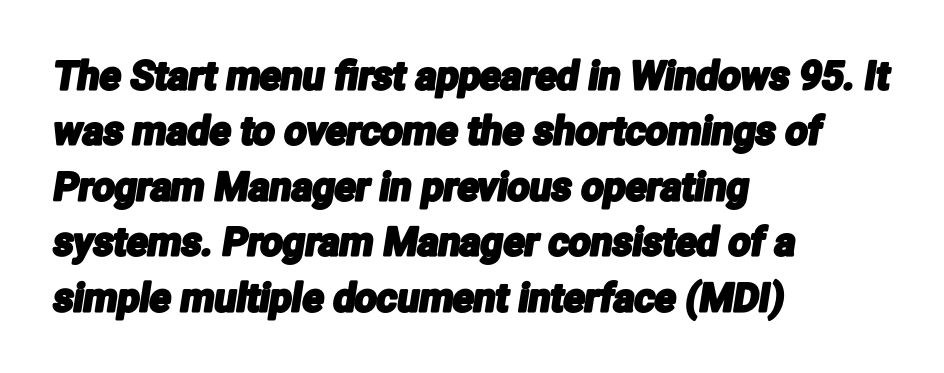
Q: Is the typeface a serif or a sans-serif typeface? A: Sans-serif.
Q: Is the text underlined? A: No.
Q: How is the paragraph aligned? A: Left-aligned.
Q: Is the spacing between letters normal or unusually wide? A: Normal.
Q: Is the spacing between lines tight, normal or loose? A: Normal.
Q: Width (condensed, normal, or wide)? A: Condensed.
Q: Stroke contrast? A: Low.
Q: x-height? A: Medium.
Q: Monospaced? A: No.
